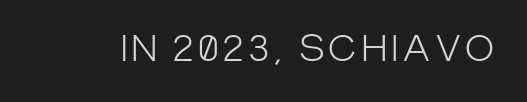
Posture: straight, roman, zero tilt. Varying glyph widths throughout — classic text-font behaviour. The weight would be labelled regular, book, light, or lighter still. The strip under each line holds only bare page. The letters carry no serifs — their stems end cleanly without finishing strokes.
